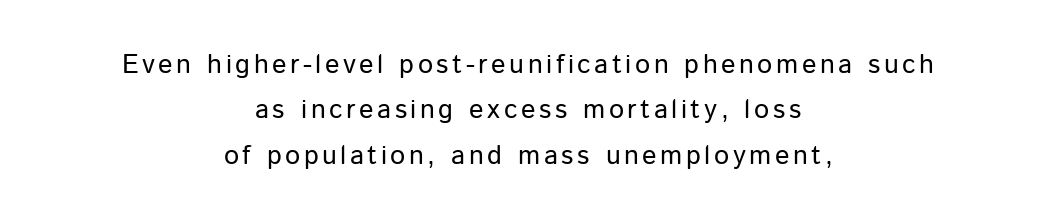
Q: Is the text italic (slanted)? A: No, it is upright.
Q: Is the text underlined? A: No.
Q: How is the paragraph aligned? A: Centered.
Q: Is the spacing between lines tight, normal or loose? A: Normal.
